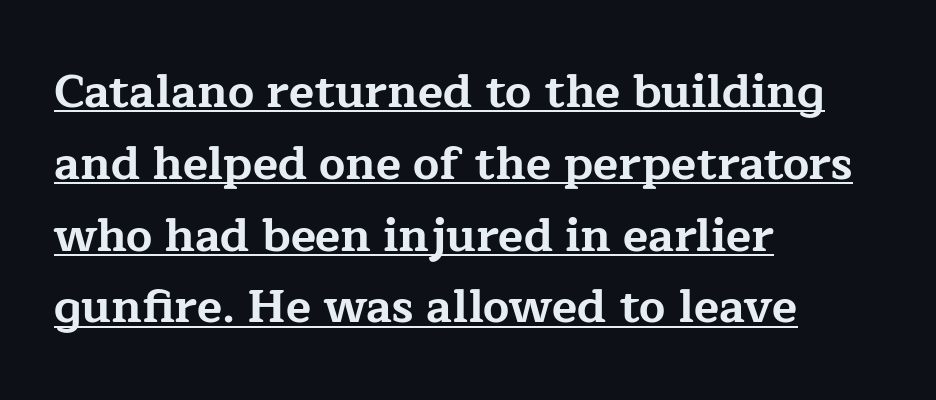
The image shows 46 px bold, wide serif type, upright; set left-aligned, normal line spacing (1.56x), normal letter spacing, underlined; low stroke contrast and a medium x-height.
